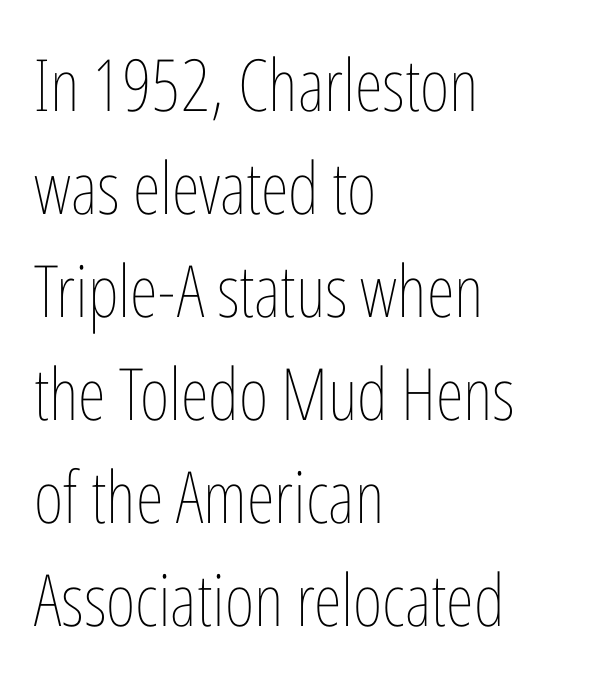
Q: Is the text bold? A: No.
Q: Is the text italic (slanted)? A: No, it is upright.
Q: Is the text underlined? A: No.
Q: How is the paragraph aligned? A: Left-aligned.
Q: Is the spacing between letters normal or unusually wide? A: Normal.
Q: Is the spacing between lines tight, normal or loose? A: Normal.
Q: Width (condensed, normal, or wide)? A: Condensed.
Q: Stroke contrast? A: Low.
Q: x-height? A: Medium.
Q: Monospaced? A: No.
